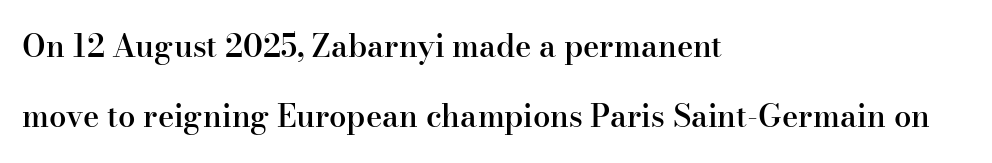
Unmarked baselines from the first word to the last. Vertical strokes here are truly vertical. What weight is shown? A semibold, between regular and bold. Looks like regular typesetting: each glyph gets only the width it needs.
